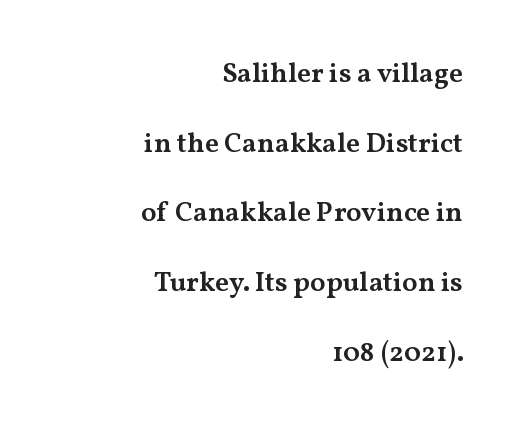
{"serif": "yes", "italic": "no", "bold": "semi", "weight": "semibold", "width": "wide", "stroke_contrast": "medium", "x_height": "medium", "monospaced": "no", "underline": "no", "align": "right", "line_spacing": "loose", "line_spacing_ratio": 2.49, "letter_spacing": "normal", "letter_spacing_em": 0.0, "glyph_px": 28}
